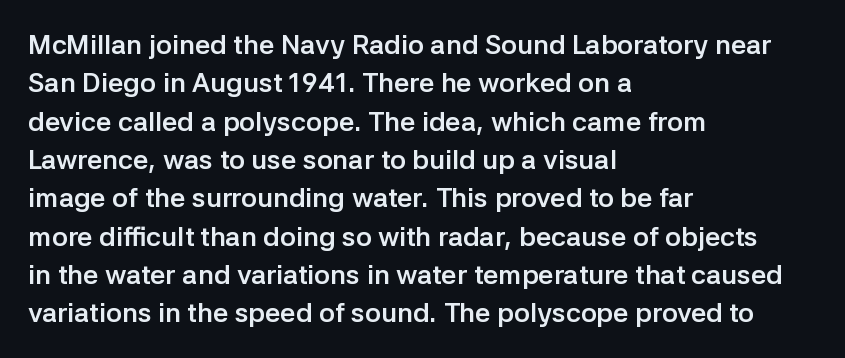
Q: Is the text bold? A: Yes.
Q: Is the text italic (slanted)? A: No, it is upright.
Q: Is the text underlined? A: No.
Q: How is the paragraph aligned? A: Left-aligned.
Q: Is the spacing between letters normal or unusually wide? A: Normal.
Q: Is the spacing between lines tight, normal or loose? A: Normal.
